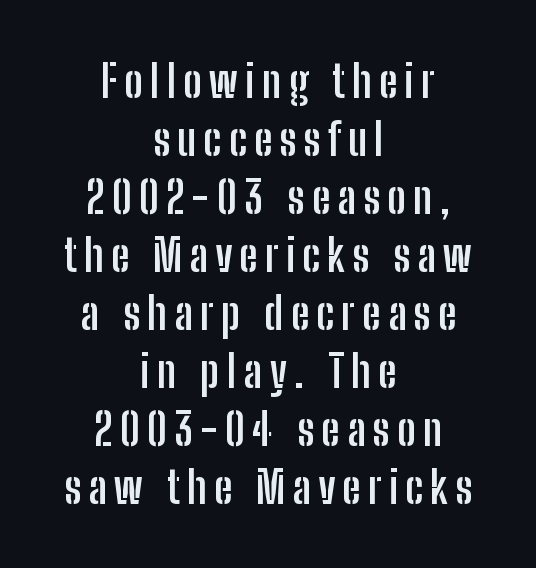
{"serif": "no", "italic": "no", "bold": "yes", "weight": "semibold", "width": "condensed", "stroke_contrast": "low", "x_height": "medium", "monospaced": "no", "underline": "no", "align": "center", "line_spacing": "normal", "line_spacing_ratio": 1.29, "glyph_px": 45}
